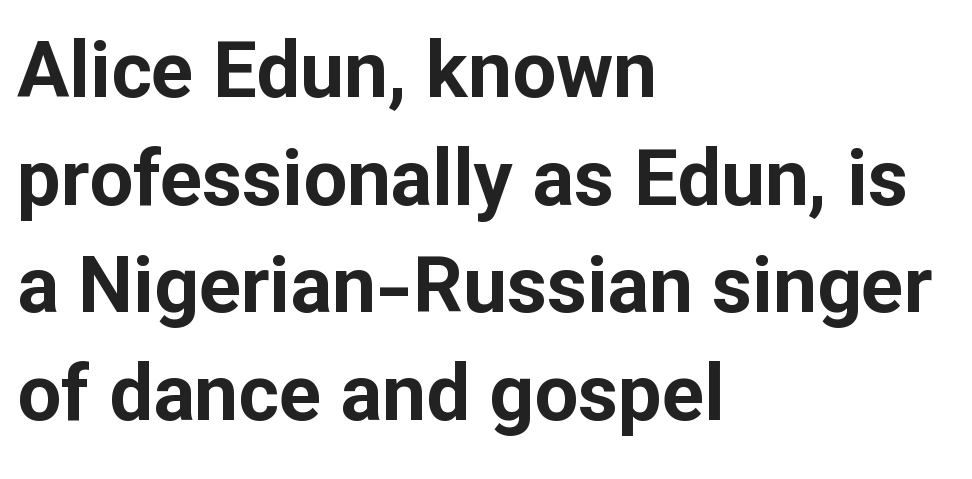
Q: Is the text bold? A: Yes.
Q: Is the text italic (slanted)? A: No, it is upright.
Q: Is the typeface a serif or a sans-serif typeface? A: Sans-serif.
Q: Is the text underlined? A: No.
Q: How is the paragraph aligned? A: Left-aligned.
Q: Is the spacing between letters normal or unusually wide? A: Normal.
Q: Is the spacing between lines tight, normal or loose? A: Normal.
Q: Width (condensed, normal, or wide)? A: Normal.
Q: Stroke contrast? A: Low.
Q: x-height? A: Medium.
Q: Monospaced? A: No.
